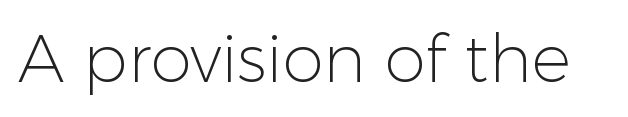
Type without underlining. Stem width sits at or under what a default text font uses. Think of a printed novel: that variable character pitch is what you see here. This is sans-serif lettering, the kind often seen on screens and signage.
